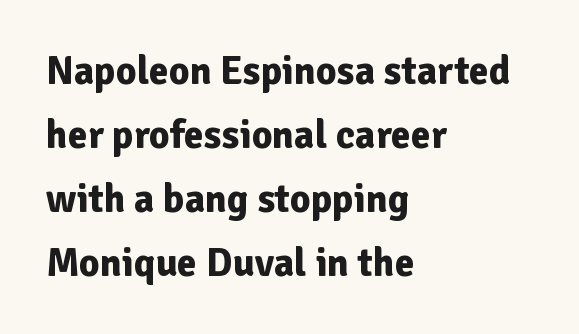
Q: Is the text bold? A: Yes.
Q: Is the text italic (slanted)? A: No, it is upright.
Q: Is the typeface a serif or a sans-serif typeface? A: Sans-serif.
Q: Is the text underlined? A: No.
Q: How is the paragraph aligned? A: Left-aligned.
Q: Is the spacing between letters normal or unusually wide? A: Normal.
Q: Is the spacing between lines tight, normal or loose? A: Normal.
Q: Width (condensed, normal, or wide)? A: Normal.
Q: Stroke contrast? A: Low.
Q: x-height? A: Medium.
Q: Monospaced? A: No.
